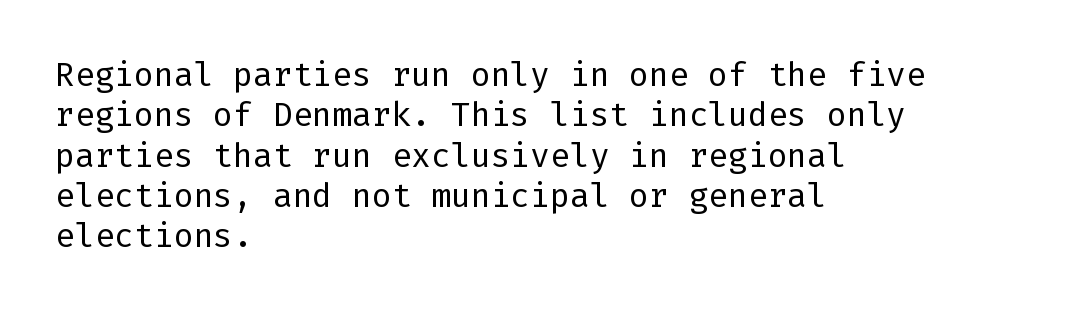
Notice how the passage keeps a crisp vertical edge on the left only. Stem width sits at or under what a default text font uses. Underline: absent. Inter-character spacing is left at the font's built-in metrics. The characters display no serif detailing; their extremities are plain. The typography opts for an upright posture over an oblique one.
